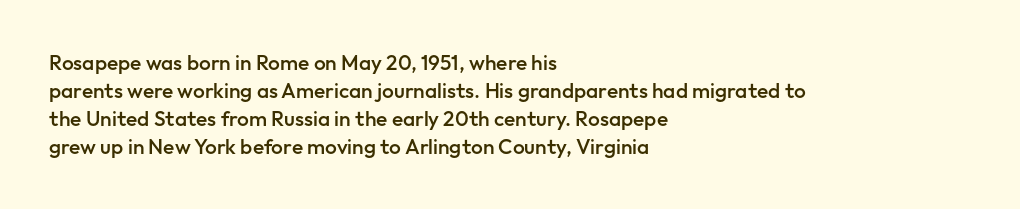
{"italic": "no", "bold": "semi", "underline": "no", "align": "left", "line_spacing": "normal", "line_spacing_ratio": 1.33, "letter_spacing": "normal", "letter_spacing_em": 0.0, "glyph_px": 21}
